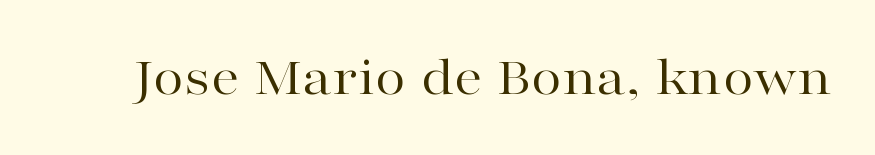
Stroke terminals: seriffed. Only glyphs here, with clear space below each row. Heft: none added — not bold. Do the letters lean? They stand straight.
